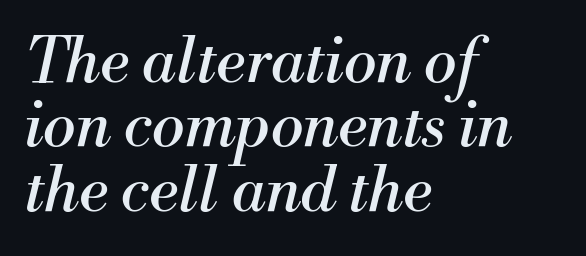
Q: Is the text bold? A: No.
Q: Is the text italic (slanted)? A: Yes, it leans right by about 13 degrees.
Q: Is the typeface a serif or a sans-serif typeface? A: Serif.
Q: Is the text underlined? A: No.
Q: How is the paragraph aligned? A: Left-aligned.
Q: Is the spacing between letters normal or unusually wide? A: Normal.
Q: Is the spacing between lines tight, normal or loose? A: Tight.
Q: Width (condensed, normal, or wide)? A: Normal.
Q: Stroke contrast? A: Medium.
Q: x-height? A: Small.
Q: Monospaced? A: No.
